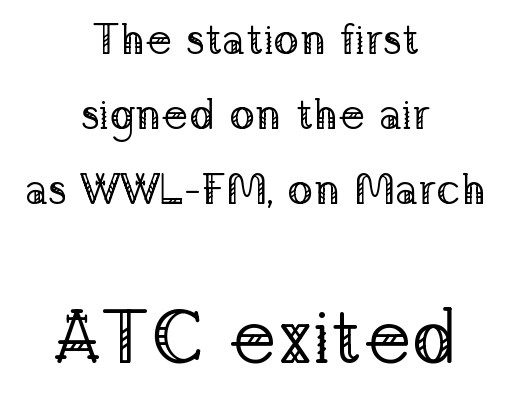
Which of the two is more prominent by size? The second, at the bottom. The axis of the letterforms is exactly vertical. The font family rendered here belongs to the serif group. A centered setting, common on invitations and titles, is used for this passage.
